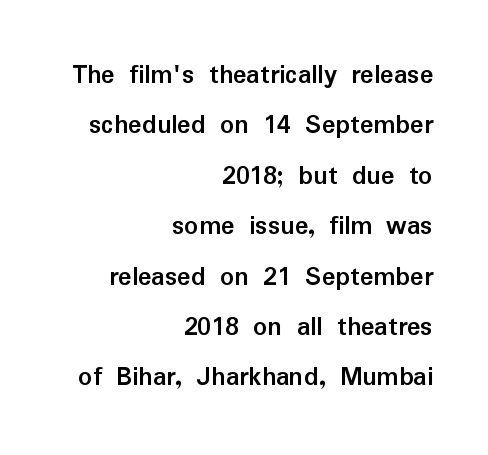
The image shows 28 px semibold sans-serif type, upright; set right-aligned, line spacing 1.8x, normal letter spacing, not underlined; low stroke contrast and a medium x-height.
